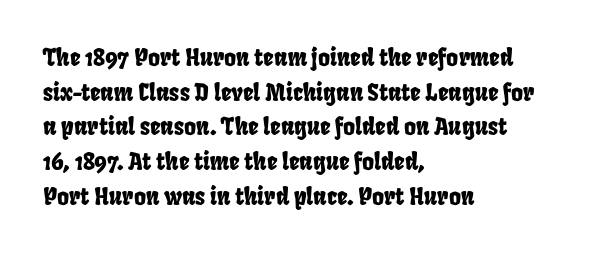
Q: Is the text underlined? A: No.
Q: How is the paragraph aligned? A: Left-aligned.
Q: Is the spacing between letters normal or unusually wide? A: Normal.
Q: Is the spacing between lines tight, normal or loose? A: Normal.
